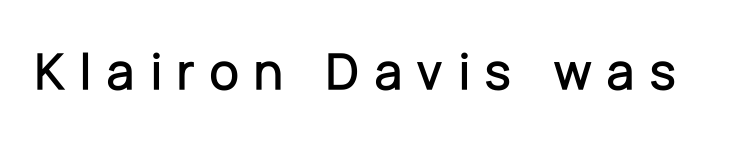
{"serif": "no", "italic": "no", "width": "normal", "stroke_contrast": "low", "x_height": "medium", "monospaced": "no", "underline": "no", "letter_spacing": "wide", "letter_spacing_em": 0.26, "glyph_px": 54}
